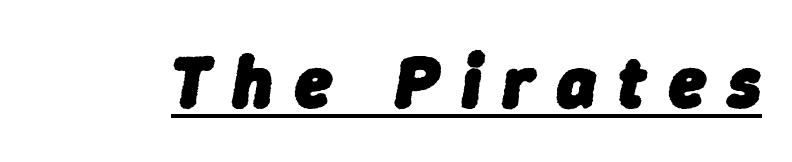
The image shows 74 px heavy type, italic (leaning right); set unusually wide letter spacing (+0.3 em), underlined; low stroke contrast and a medium x-height.
